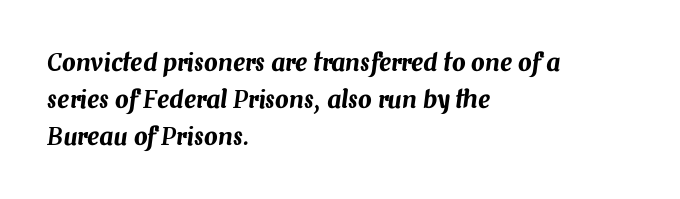
{"italic": "yes", "lean": "right", "slant_degrees": 7, "underline": "no", "align": "left", "line_spacing": "normal", "line_spacing_ratio": 1.54, "letter_spacing": "normal", "letter_spacing_em": 0.0, "glyph_px": 24}
